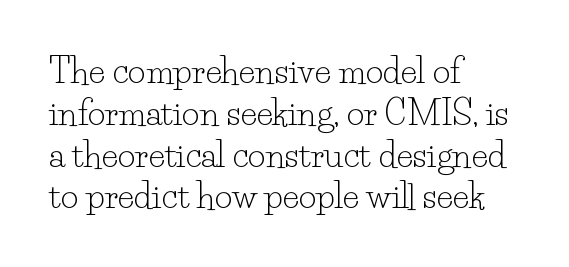
{"serif": "yes", "italic": "no", "bold": "no", "weight": "light", "width": "normal", "stroke_contrast": "low", "x_height": "small", "monospaced": "no", "underline": "no", "align": "left", "line_spacing_ratio": 1.23, "letter_spacing": "normal", "letter_spacing_em": 0.0, "glyph_px": 34}
